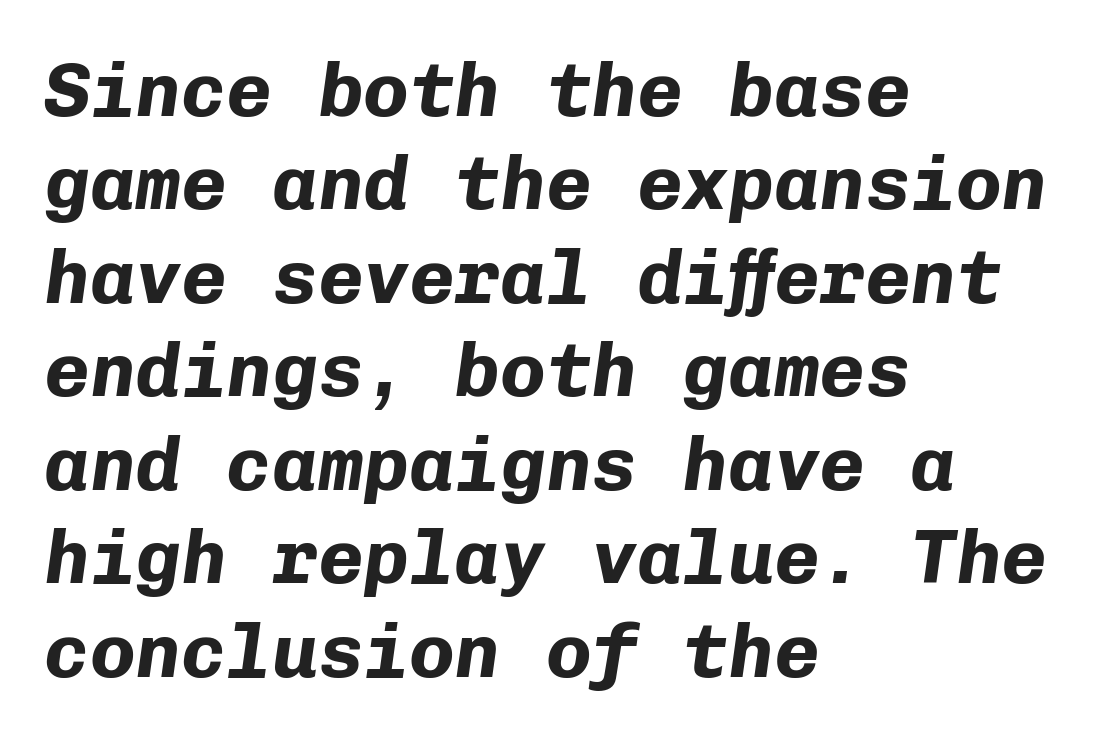
Q: Is the text bold? A: Yes.
Q: Is the text italic (slanted)? A: Yes, it leans right by about 8 degrees.
Q: Is the text underlined? A: No.
Q: How is the paragraph aligned? A: Left-aligned.
Q: Is the spacing between letters normal or unusually wide? A: Normal.
Q: Width (condensed, normal, or wide)? A: Normal.
Q: Stroke contrast? A: Low.
Q: x-height? A: Medium.
Q: Monospaced? A: Yes.
